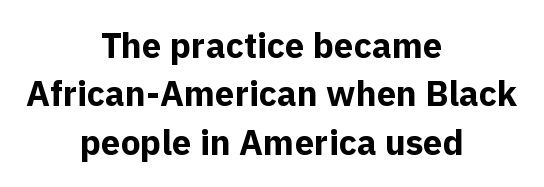
Q: Is the text bold? A: Yes.
Q: Is the text italic (slanted)? A: No, it is upright.
Q: Is the typeface a serif or a sans-serif typeface? A: Sans-serif.
Q: Is the text underlined? A: No.
Q: How is the paragraph aligned? A: Centered.
Q: Is the spacing between letters normal or unusually wide? A: Normal.
Q: Is the spacing between lines tight, normal or loose? A: Normal.
Q: Width (condensed, normal, or wide)? A: Normal.
Q: x-height? A: Medium.
Q: Monospaced? A: No.
